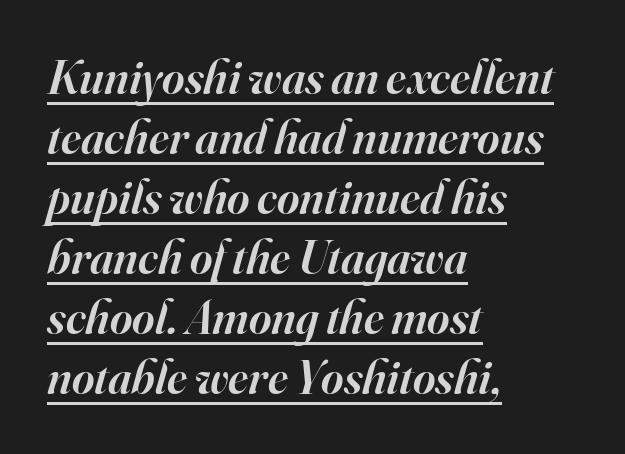
{"serif": "yes", "italic": "yes", "lean": "right", "slant_degrees": 16, "bold": "semi", "weight": "semibold", "width": "normal", "stroke_contrast": "high", "x_height": "small", "monospaced": "no", "underline": "yes", "align": "left", "line_spacing": "normal", "line_spacing_ratio": 1.25, "letter_spacing": "normal", "letter_spacing_em": 0.0, "glyph_px": 48}
